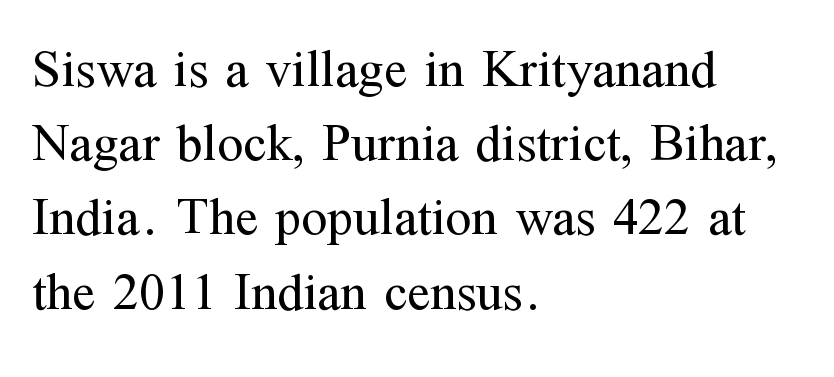
{"serif": "yes", "italic": "no", "bold": "no", "weight": "regular", "width": "normal", "stroke_contrast": "medium", "x_height": "medium", "monospaced": "no", "underline": "no", "align": "left", "line_spacing": "normal", "line_spacing_ratio": 1.4, "letter_spacing": "normal", "letter_spacing_em": 0.0, "glyph_px": 53}
